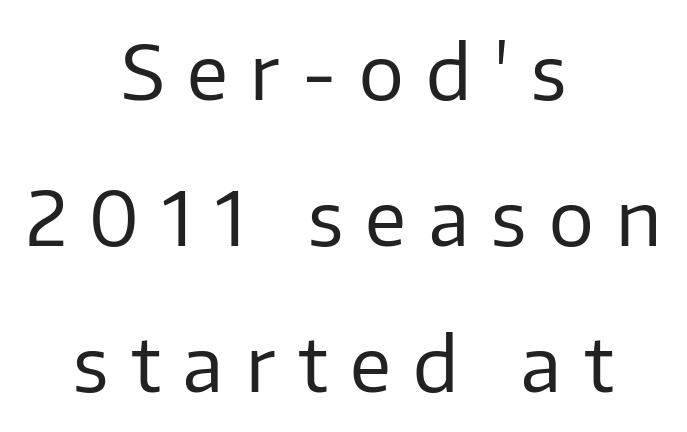
The image shows 75 px regular-weight sans-serif type, upright; set centered, loose line spacing (1.95x), unusually wide letter spacing (+0.3 em), not underlined; low stroke contrast and a medium x-height.
